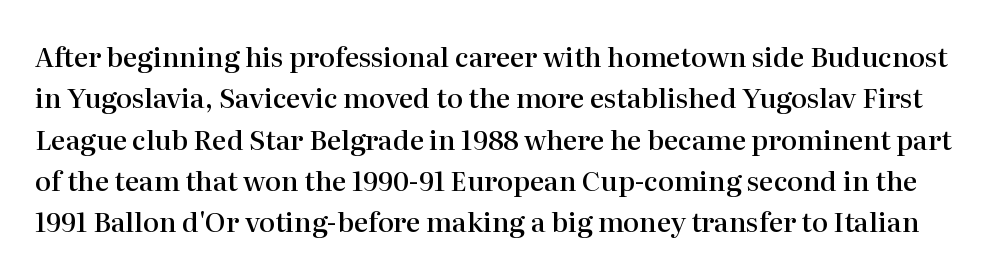
The image shows 27 px text type, upright; set normal line spacing (1.53x), normal letter spacing, not underlined.
